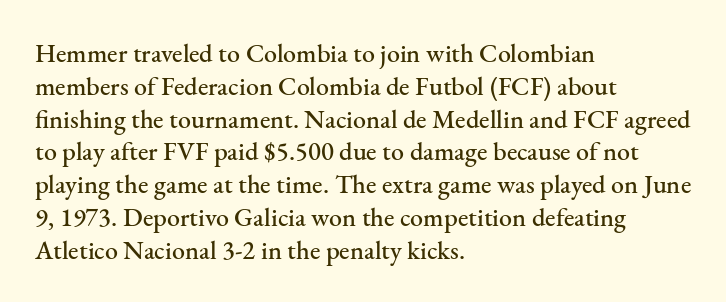
Q: Is the text italic (slanted)? A: No, it is upright.
Q: Is the text underlined? A: No.
Q: How is the paragraph aligned? A: Left-aligned.
Q: Is the spacing between letters normal or unusually wide? A: Normal.
Q: Is the spacing between lines tight, normal or loose? A: Normal.
